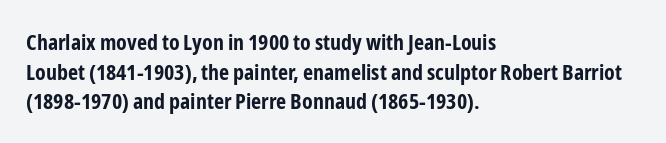
Q: Is the text bold? A: Yes.
Q: Is the text italic (slanted)? A: No, it is upright.
Q: Is the text underlined? A: No.
Q: How is the paragraph aligned? A: Left-aligned.
Q: Is the spacing between letters normal or unusually wide? A: Normal.
Q: Is the spacing between lines tight, normal or loose? A: Normal.
